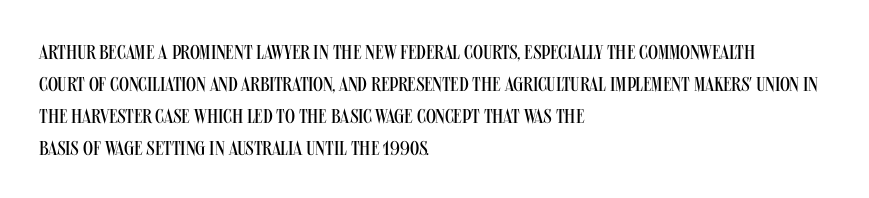
The image shows 20 px text type, upright; set left-aligned, normal line spacing (1.6x), normal letter spacing, not underlined.
